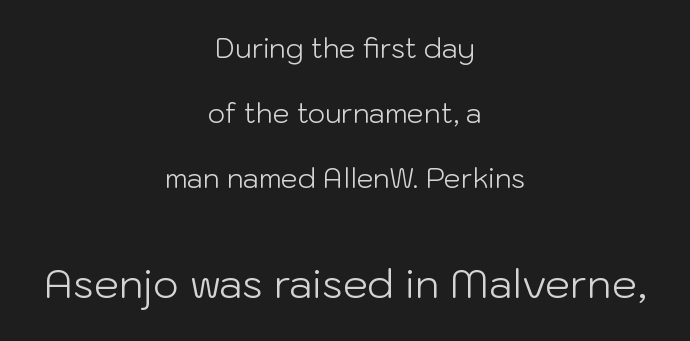
The typesetter chose a symmetrical, centered arrangement here. You could not count columns in this text — the font is proportionally spaced. Every character sits straight up, as roman type does. The designer went with a sans here, leaving each stem footless.
